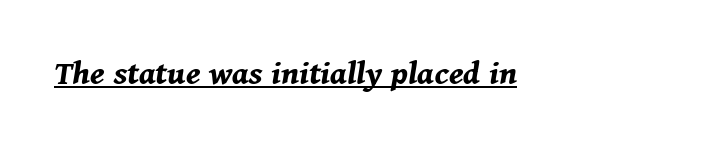
Observe the lean: these are italic letterforms. Inter-character spacing is left at the font's built-in metrics. Notice how a bar underscores the lettering throughout. Character widths vary here, with narrow letters taking less room than wide ones. Compared with an ordinary text face, these strokes are far heavier — a full bold.
